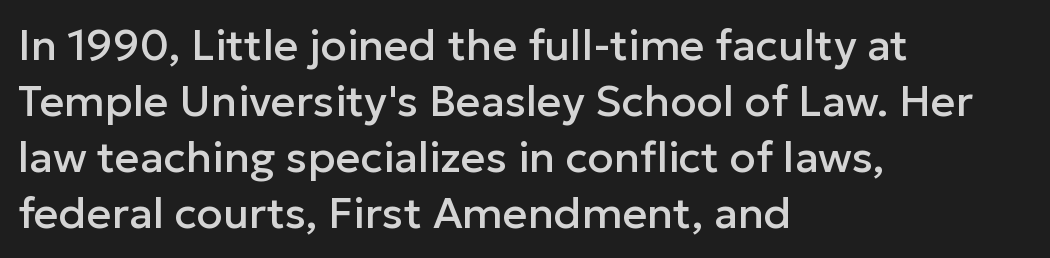
The image shows 43 px sans-serif type, upright; set left-aligned, normal line spacing (1.3x), normal letter spacing, not underlined; low stroke contrast and a medium x-height.
